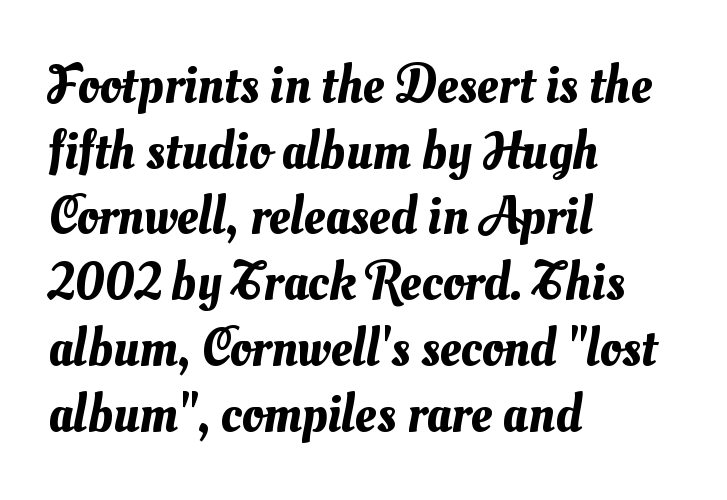
Q: Is the text underlined? A: No.
Q: How is the paragraph aligned? A: Left-aligned.
Q: Is the spacing between letters normal or unusually wide? A: Normal.
Q: Width (condensed, normal, or wide)? A: Normal.
Q: Stroke contrast? A: Medium.
Q: x-height? A: Small.
Q: Monospaced? A: No.
